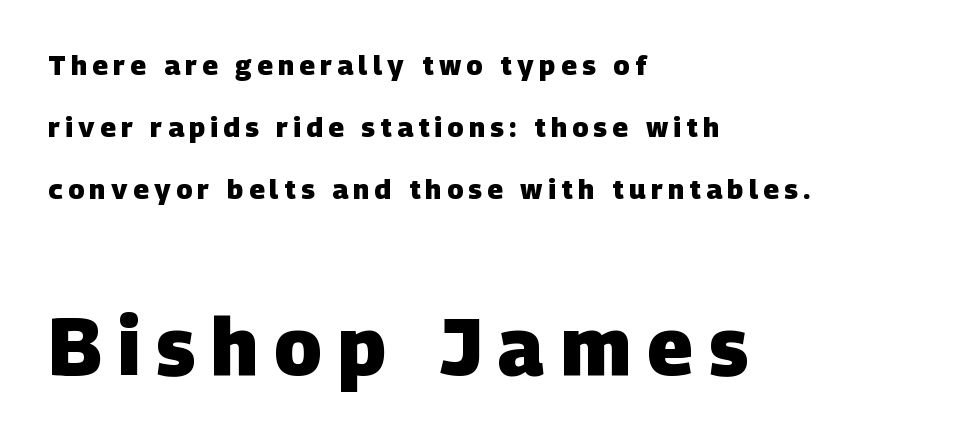
Q: Is the text bold? A: Yes.
Q: Is the typeface a serif or a sans-serif typeface? A: Sans-serif.
Q: Is the text underlined? A: No.
Q: How is the paragraph aligned? A: Left-aligned.
Q: Is the spacing between letters normal or unusually wide? A: Unusually wide.
Q: Is the spacing between lines tight, normal or loose? A: Loose.
Q: Which block of text is set in a larger size, the first (top) or the second (bottom)? A: The second (bottom) one.
Q: Width (condensed, normal, or wide)? A: Normal.
Q: Stroke contrast? A: Low.
Q: x-height? A: Large.
Q: Monospaced? A: No.
